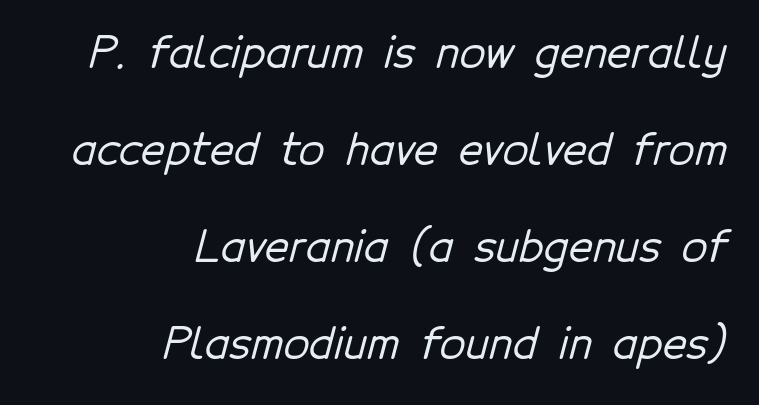
Q: Is the typeface a serif or a sans-serif typeface? A: Sans-serif.
Q: Is the text underlined? A: No.
Q: How is the paragraph aligned? A: Right-aligned.
Q: Is the spacing between letters normal or unusually wide? A: Normal.
Q: Is the spacing between lines tight, normal or loose? A: Loose.
Q: Width (condensed, normal, or wide)? A: Normal.
Q: Stroke contrast? A: Low.
Q: x-height? A: Medium.
Q: Monospaced? A: No.
